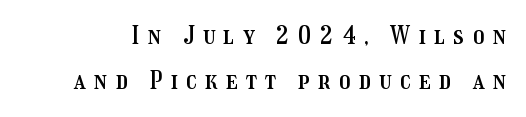
The strip under each line holds only bare page. Upright lettering throughout. What stands out about the letter spacing? Its width — letters are far apart.
